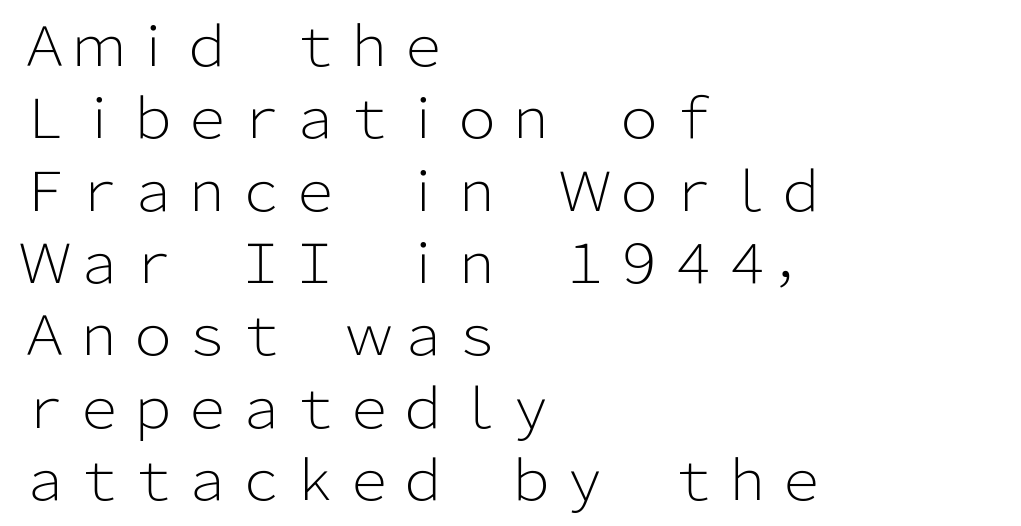
Q: Is the text bold? A: No.
Q: Is the text italic (slanted)? A: No, it is upright.
Q: Is the typeface a serif or a sans-serif typeface? A: Sans-serif.
Q: Is the text underlined? A: No.
Q: How is the paragraph aligned? A: Left-aligned.
Q: Is the spacing between letters normal or unusually wide? A: Normal.
Q: Is the spacing between lines tight, normal or loose? A: Normal.
Q: Width (condensed, normal, or wide)? A: Normal.
Q: Stroke contrast? A: Low.
Q: x-height? A: Medium.
Q: Monospaced? A: No.
